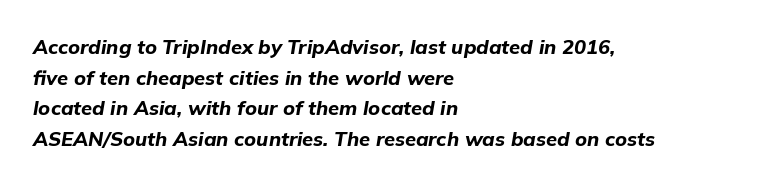
{"italic": "yes", "lean": "right", "slant_degrees": 9, "bold": "yes", "underline": "no", "align": "left", "line_spacing": "normal", "line_spacing_ratio": 1.53, "letter_spacing": "normal", "letter_spacing_em": 0.0, "glyph_px": 20}
